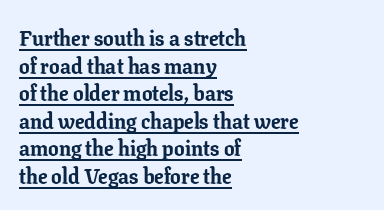
{"italic": "no", "bold": "yes", "underline": "yes", "align": "left", "line_spacing": "normal", "line_spacing_ratio": 1.31, "letter_spacing": "normal", "letter_spacing_em": 0.0, "glyph_px": 21}
